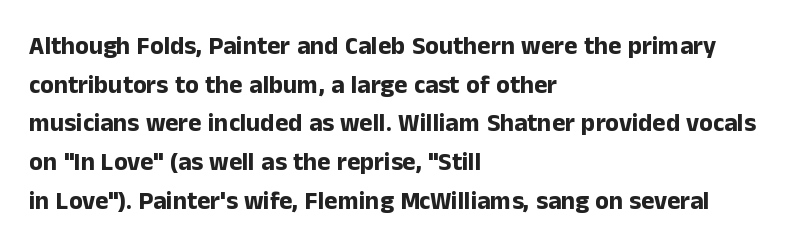
Lines of text with bare space underneath. Default kerning and tracking; the words read as compact shapes. Typeset ragged right — the left edge is the straight one. Regarding leading, the lines here are spaced in the standard way. Every stem runs plumb, perpendicular to the baseline.
